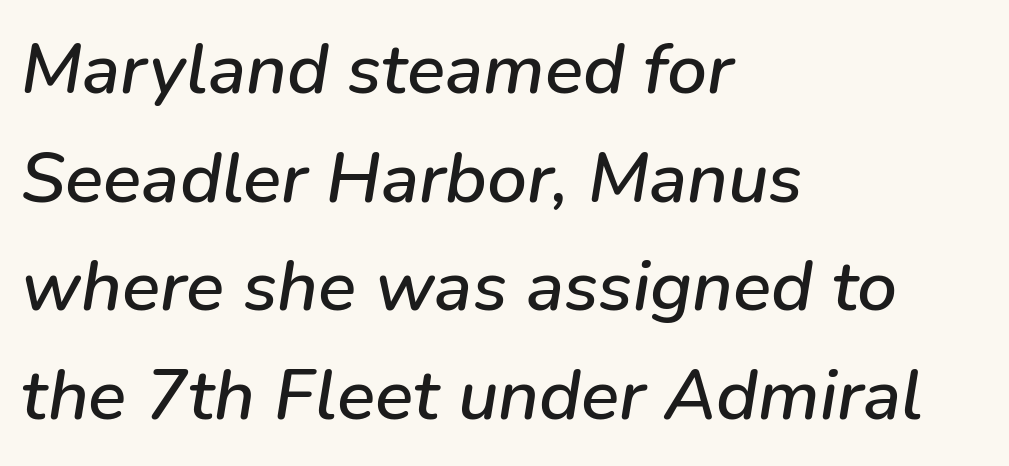
Beneath every word, the page is bare. Line beginnings align vertically; line endings do not. You could not count columns in this text — the font is proportionally spaced. Italic: yes, the glyphs are oblique. This sample uses plain, unmodified letter spacing.
